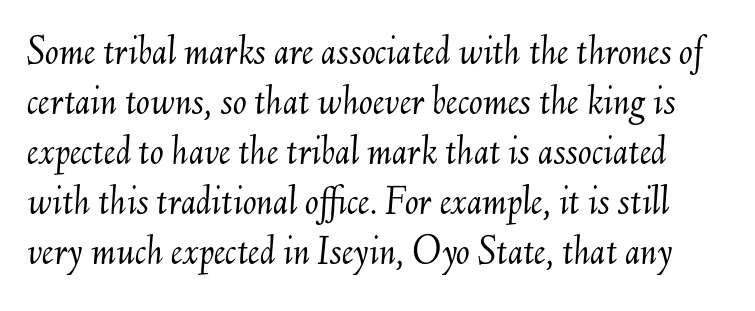
{"italic": "yes", "lean": "right", "slant_degrees": 6, "bold": "no", "weight": "light", "width": "normal", "stroke_contrast": "medium", "x_height": "small", "monospaced": "no", "underline": "no", "line_spacing_ratio": 1.22, "letter_spacing": "normal", "letter_spacing_em": 0.0, "glyph_px": 41}
